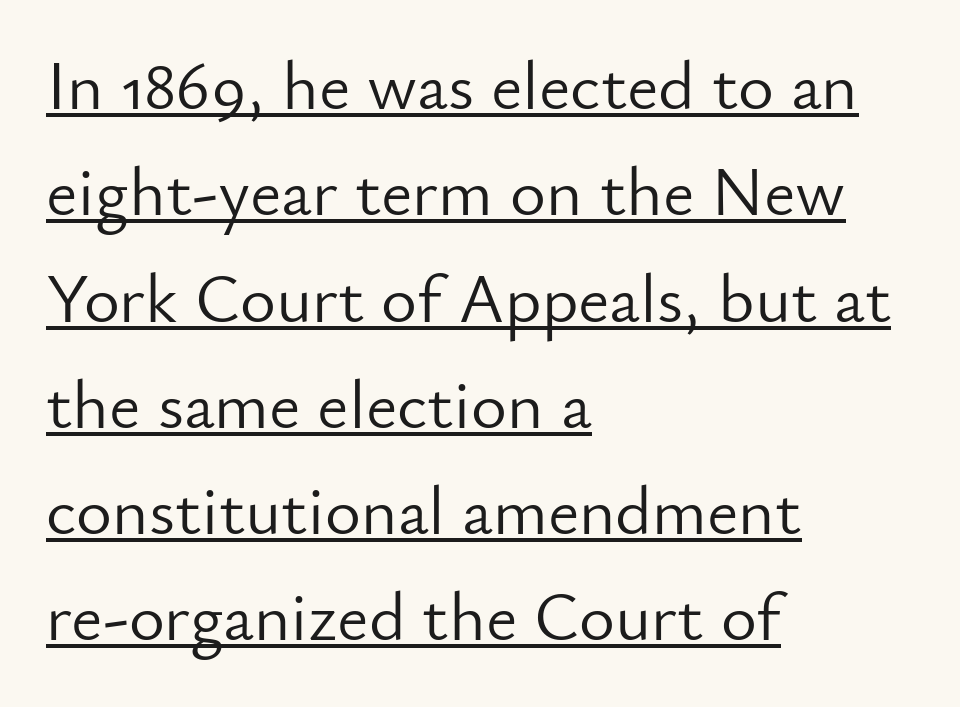
The image shows 69 px light sans-serif type, upright; set left-aligned, normal line spacing (1.54x), normal letter spacing, underlined; low stroke contrast and a small x-height.
